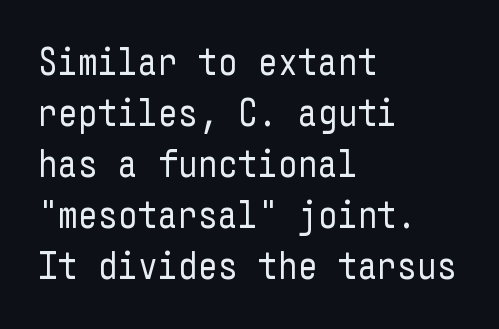
{"serif": "no", "italic": "no", "bold": "no", "weight": "regular", "width": "condensed", "stroke_contrast": "low", "x_height": "medium", "underline": "no", "align": "left", "line_spacing": "normal", "line_spacing_ratio": 1.31, "letter_spacing": "normal", "letter_spacing_em": 0.0, "glyph_px": 39}
